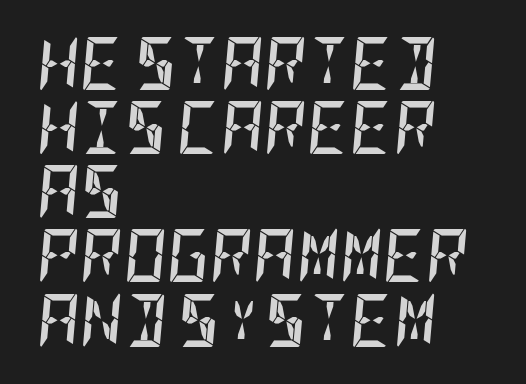
The image shows 53 px semibold, condensed type, italic (leaning right); set left-aligned, line spacing 1.21x, normal letter spacing, not underlined; low stroke contrast and a large x-height.
